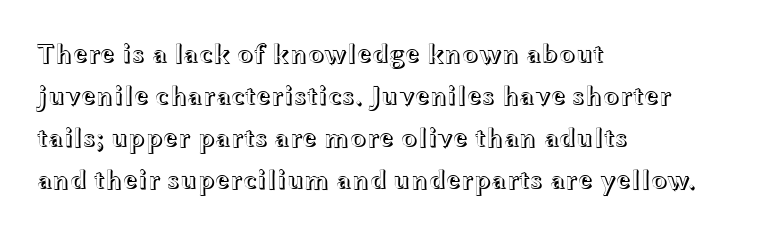
Q: Is the text italic (slanted)? A: No, it is upright.
Q: Is the text underlined? A: No.
Q: How is the paragraph aligned? A: Left-aligned.
Q: Is the spacing between letters normal or unusually wide? A: Normal.
Q: Is the spacing between lines tight, normal or loose? A: Normal.
